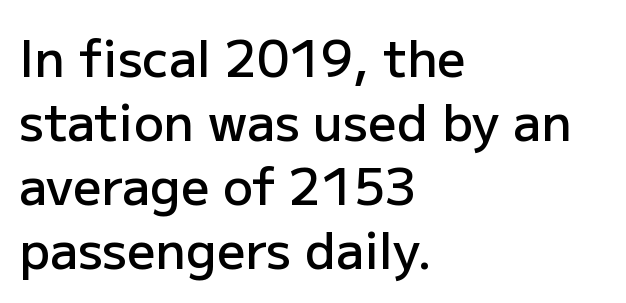
The image shows 50 px semibold sans-serif type, upright; set left-aligned, normal line spacing (1.28x), normal letter spacing, not underlined; low stroke contrast and a medium x-height.
